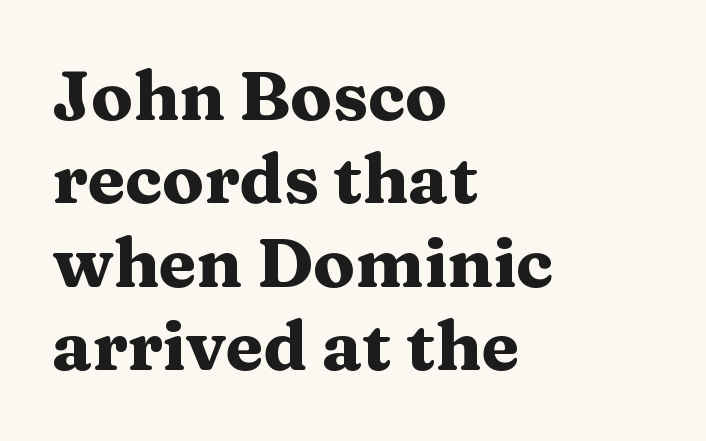
Q: Is the text bold? A: Yes.
Q: Is the text italic (slanted)? A: No, it is upright.
Q: Is the typeface a serif or a sans-serif typeface? A: Serif.
Q: Is the text underlined? A: No.
Q: How is the paragraph aligned? A: Left-aligned.
Q: Is the spacing between letters normal or unusually wide? A: Normal.
Q: Width (condensed, normal, or wide)? A: Wide.
Q: Stroke contrast? A: Medium.
Q: x-height? A: Medium.
Q: Monospaced? A: No.
